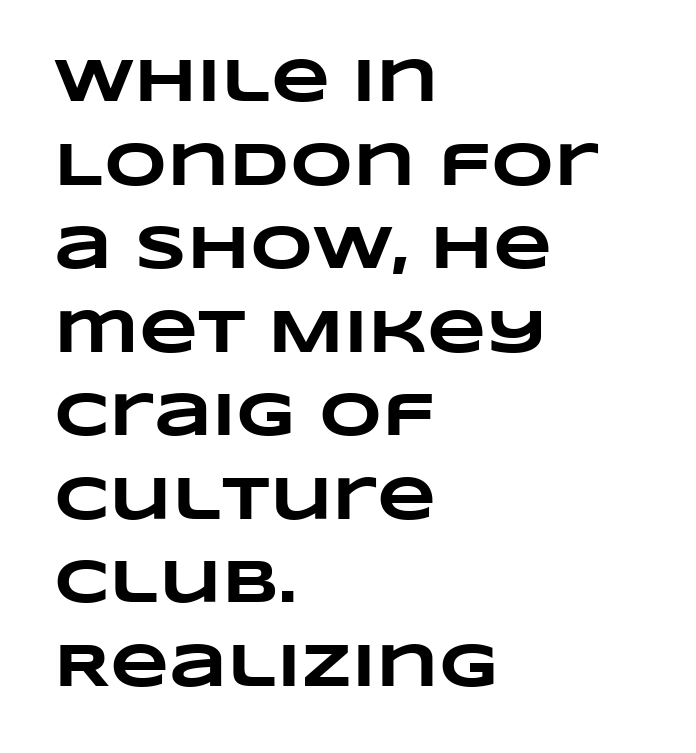
The image shows 61 px heavy, wide type; set left-aligned, normal line spacing (1.37x), normal letter spacing, not underlined; low stroke contrast and a large x-height.
